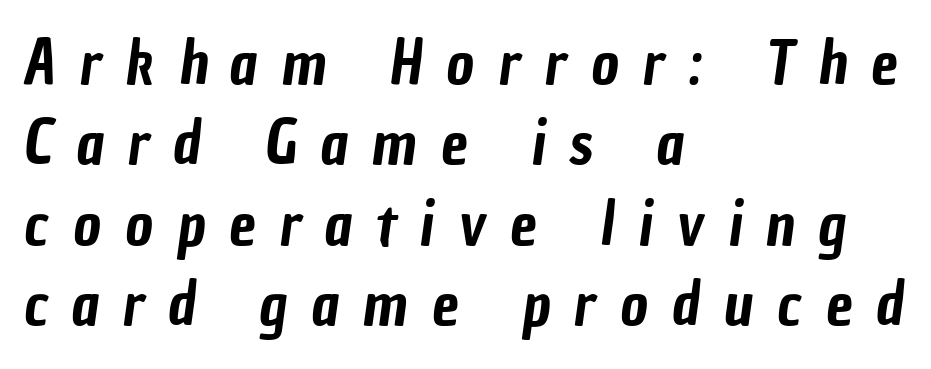
Q: Is the typeface a serif or a sans-serif typeface? A: Sans-serif.
Q: Is the text underlined? A: No.
Q: How is the paragraph aligned? A: Left-aligned.
Q: Is the spacing between letters normal or unusually wide? A: Unusually wide.
Q: Is the spacing between lines tight, normal or loose? A: Normal.
Q: Width (condensed, normal, or wide)? A: Condensed.
Q: Stroke contrast? A: Low.
Q: x-height? A: Medium.
Q: Monospaced? A: No.
